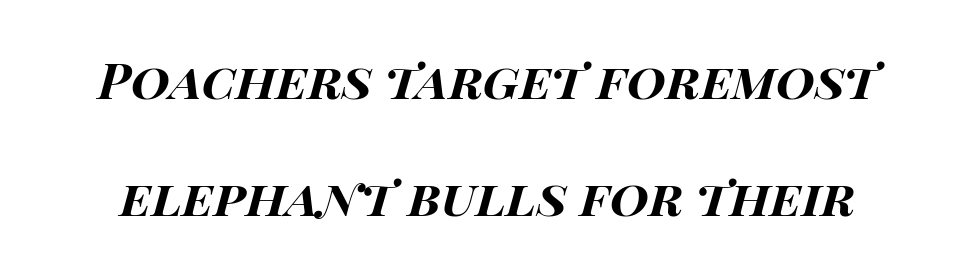
The passage shown is emphatically bold. Check the space under the baseline: it is left empty. Character widths vary here, with narrow letters taking less room than wide ones. Leading: increased.
